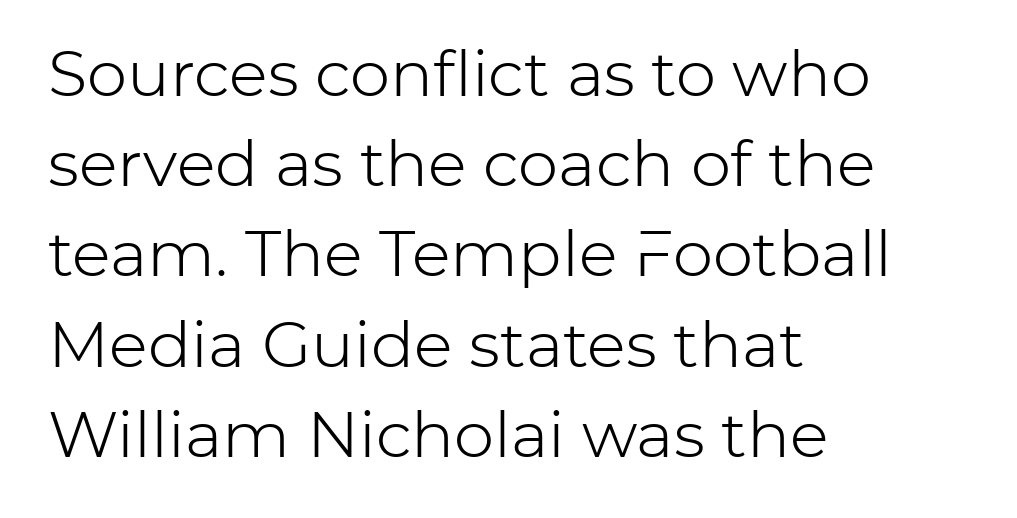
Q: Is the text bold? A: No.
Q: Is the text italic (slanted)? A: No, it is upright.
Q: Is the typeface a serif or a sans-serif typeface? A: Sans-serif.
Q: Is the text underlined? A: No.
Q: How is the paragraph aligned? A: Left-aligned.
Q: Is the spacing between letters normal or unusually wide? A: Normal.
Q: Is the spacing between lines tight, normal or loose? A: Normal.
Q: Width (condensed, normal, or wide)? A: Normal.
Q: Stroke contrast? A: Low.
Q: x-height? A: Medium.
Q: Monospaced? A: No.
